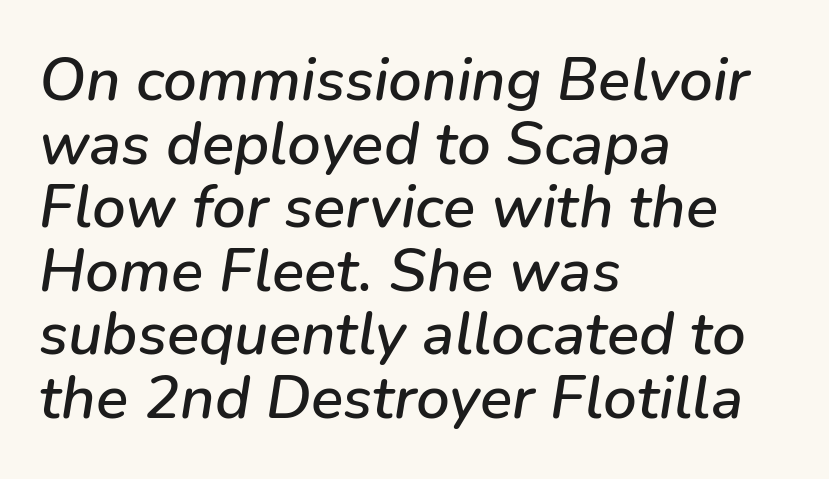
Spacing between characters is what you'd get straight out of the box. Horizontal alignment here is leftward, the default for most running prose. Yep, that's italic — everything's leaning. How would I describe the line gaps? Narrow and economical. Each letter keeps its own natural width here, so spacing adapts to shape.
